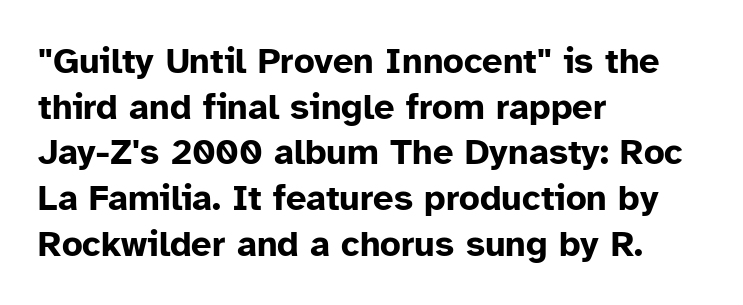
Q: Is the text bold? A: Yes.
Q: Is the text italic (slanted)? A: No, it is upright.
Q: Is the typeface a serif or a sans-serif typeface? A: Sans-serif.
Q: Is the text underlined? A: No.
Q: How is the paragraph aligned? A: Left-aligned.
Q: Is the spacing between letters normal or unusually wide? A: Normal.
Q: Is the spacing between lines tight, normal or loose? A: Normal.
Q: Width (condensed, normal, or wide)? A: Normal.
Q: Stroke contrast? A: Low.
Q: x-height? A: Medium.
Q: Monospaced? A: No.
